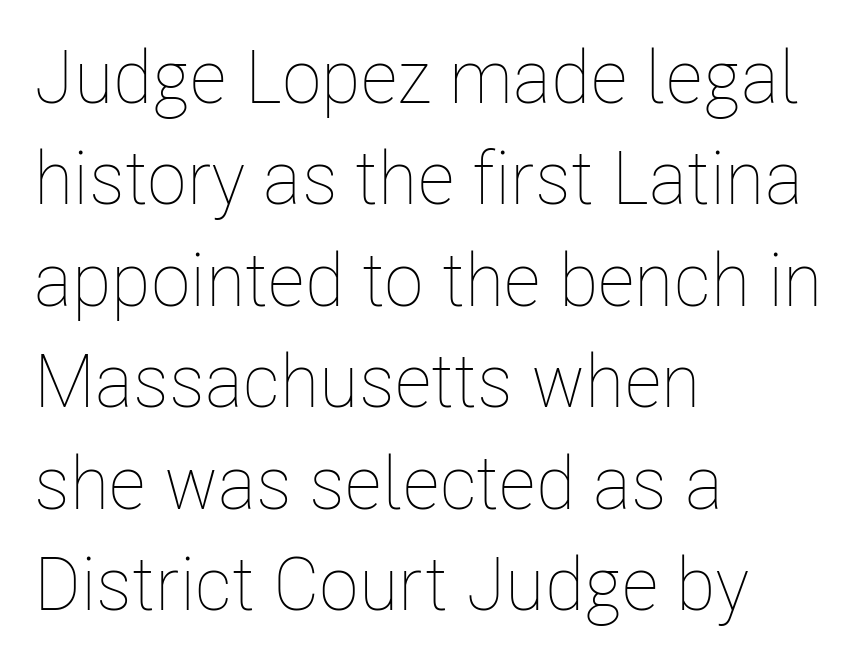
The image shows 74 px thin, condensed type, upright; set left-aligned, normal line spacing (1.37x), normal letter spacing, not underlined; low stroke contrast and a medium x-height.
